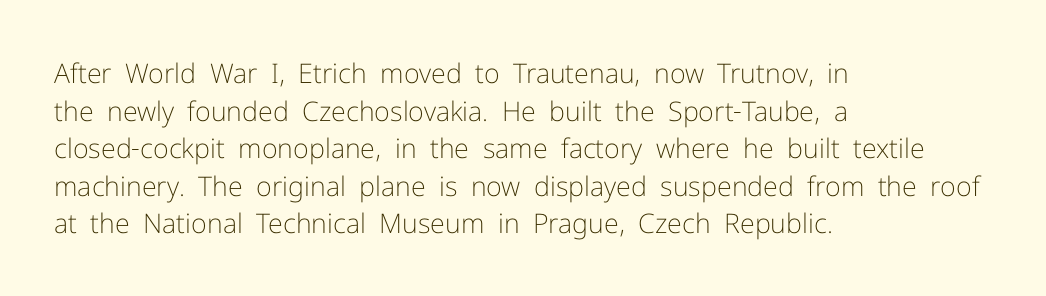
{"italic": "no", "bold": "no", "underline": "no", "align": "left", "line_spacing": "normal", "line_spacing_ratio": 1.39, "letter_spacing": "normal", "letter_spacing_em": 0.0, "glyph_px": 27}
